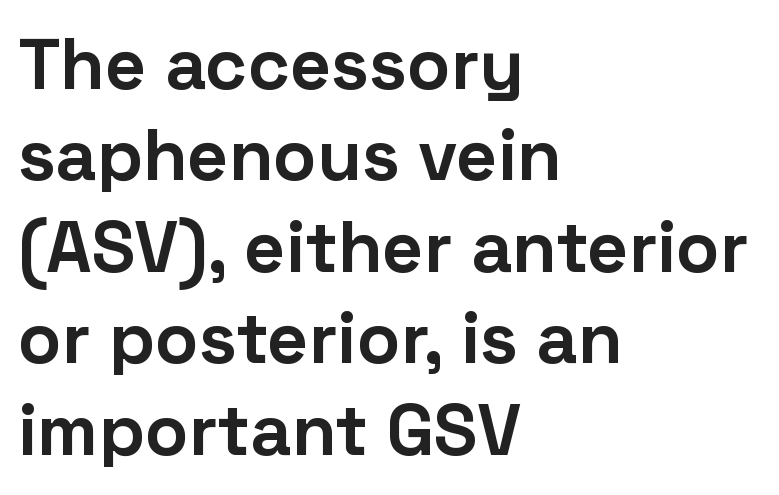
Every letter is thick-stroked: bold, no question. Is this a fixed-width face? No — the glyphs have proportional, varying widths. Vertical spacing — default. These lines keep a tight, regular rhythm from letter to letter.
